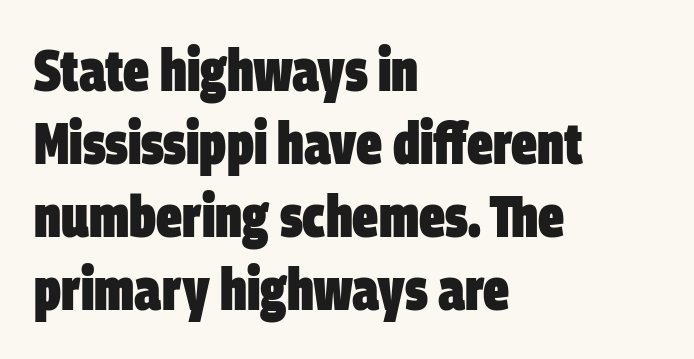
Caption: multi-line text, flush left, ragged right. Character widths vary here, with narrow letters taking less room than wide ones. The rendering keeps characters at their native spacing. Summary of vertical rhythm: regular, with standard interline spacing. Check the space under the baseline: it is left empty. Weight: bold.
